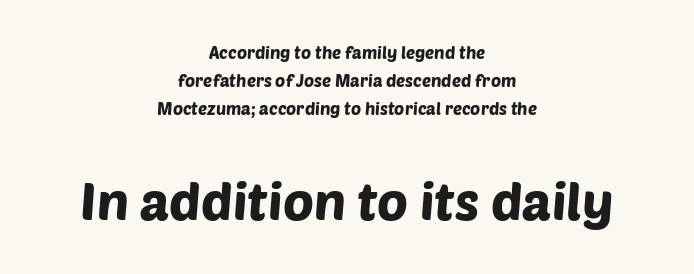
{"serif": "no", "width": "normal", "stroke_contrast": "low", "x_height": "large", "monospaced": "no", "underline": "no", "align": "center", "line_spacing": "normal", "line_spacing_ratio": 1.66, "letter_spacing": "normal", "letter_spacing_em": 0.0, "larger_block": "second", "size_ratio": 3.06, "glyph_px": 52}
